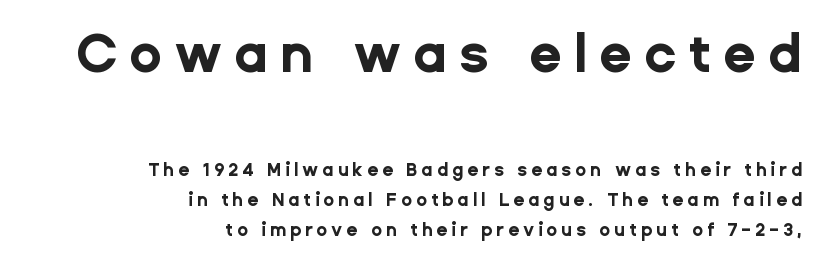
The image shows 54 px bold sans-serif type, upright; set right-aligned, normal line spacing (1.68x), unusually wide letter spacing (+0.21 em), not underlined; the first (top) block is 3.0x larger; low stroke contrast and a medium x-height.
